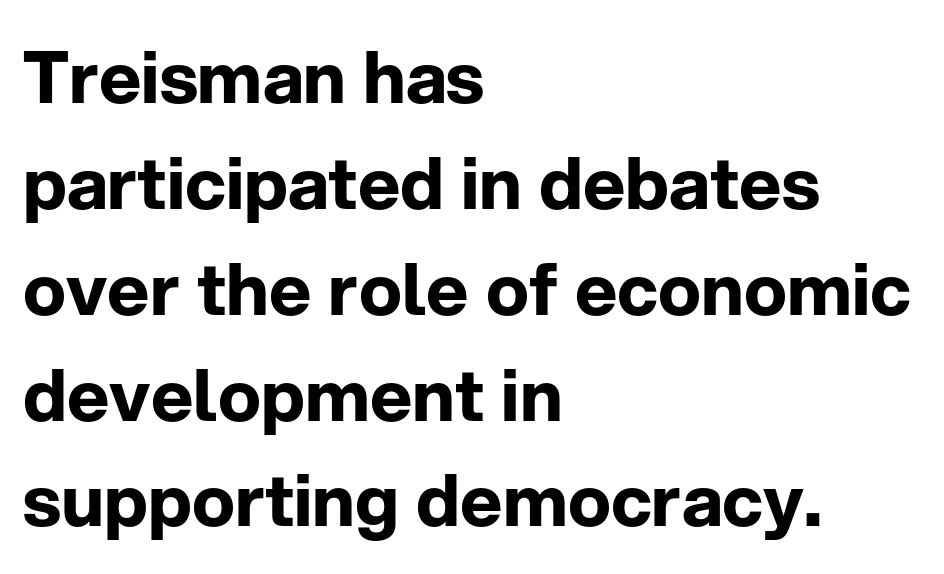
Q: Is the text bold? A: Yes.
Q: Is the text italic (slanted)? A: No, it is upright.
Q: Is the typeface a serif or a sans-serif typeface? A: Sans-serif.
Q: Is the text underlined? A: No.
Q: How is the paragraph aligned? A: Left-aligned.
Q: Is the spacing between letters normal or unusually wide? A: Normal.
Q: Is the spacing between lines tight, normal or loose? A: Normal.
Q: Width (condensed, normal, or wide)? A: Normal.
Q: Stroke contrast? A: Low.
Q: x-height? A: Medium.
Q: Monospaced? A: No.
